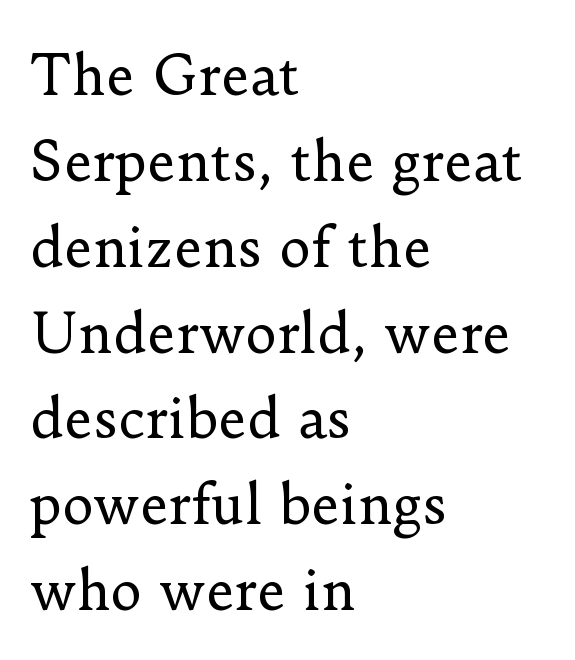
The image shows 54 px regular-weight serif type, upright; set left-aligned, normal line spacing (1.59x), normal letter spacing, not underlined; low stroke contrast and a small x-height.
